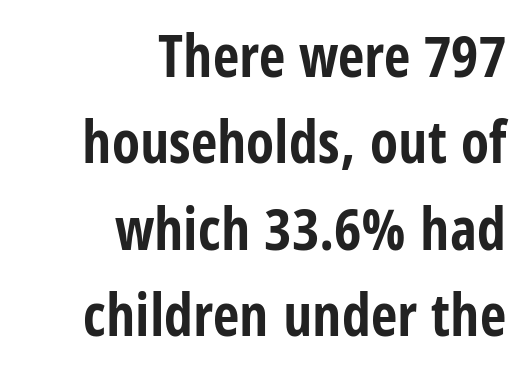
The image shows 58 px bold, condensed sans-serif type, upright; set right-aligned, normal line spacing (1.49x), normal letter spacing, not underlined; low stroke contrast and a large x-height.
